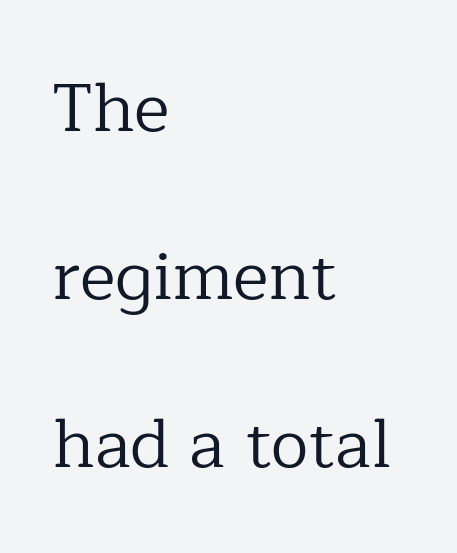
Q: Is the text bold? A: No.
Q: Is the text italic (slanted)? A: No, it is upright.
Q: Is the typeface a serif or a sans-serif typeface? A: Serif.
Q: Is the text underlined? A: No.
Q: How is the paragraph aligned? A: Left-aligned.
Q: Is the spacing between letters normal or unusually wide? A: Normal.
Q: Is the spacing between lines tight, normal or loose? A: Loose.
Q: Width (condensed, normal, or wide)? A: Normal.
Q: Stroke contrast? A: Low.
Q: x-height? A: Medium.
Q: Monospaced? A: No.
